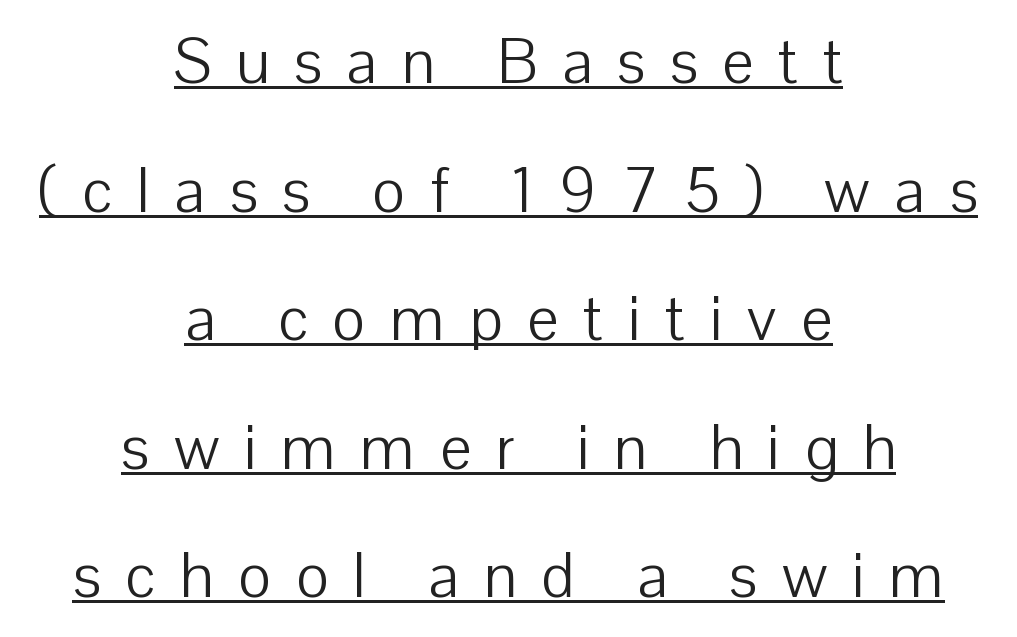
Quick note: not italic, upright. Casual observation: everything's sitting right in the middle. Spacing verdict: proportional, widths tailored to each character. Successive baselines arrive slowly, with a big drop between each. The strokes are not fattened; the text isn't bold. The words here are underlined.
